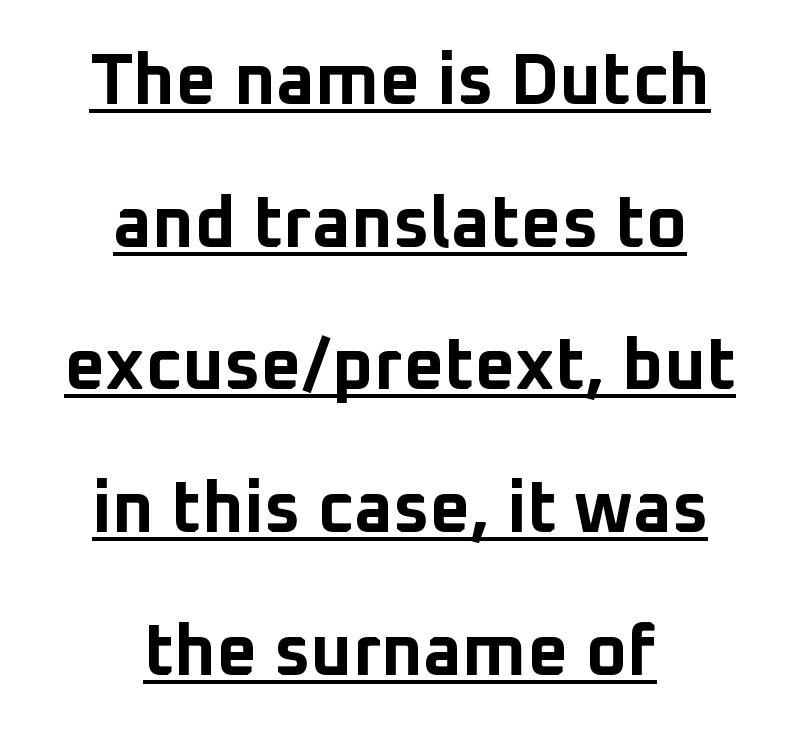
{"serif": "no", "italic": "no", "bold": "yes", "weight": "bold", "width": "normal", "stroke_contrast": "low", "x_height": "medium", "monospaced": "no", "underline": "yes", "align": "center", "line_spacing": "loose", "line_spacing_ratio": 2.01, "letter_spacing": "normal", "letter_spacing_em": 0.0, "glyph_px": 71}
